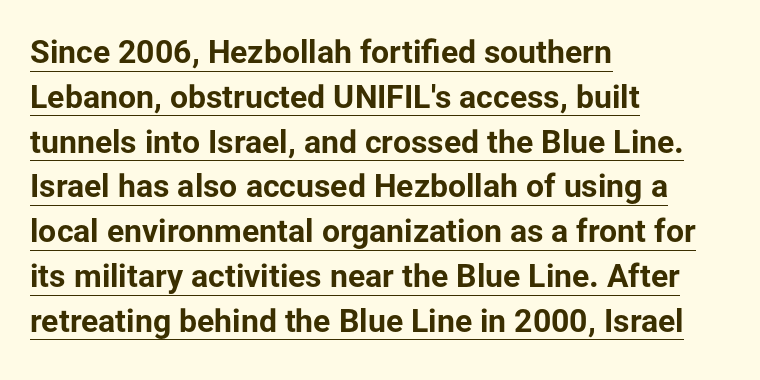
You'd pick this weight for a headline — it's a proper bold. The specimen includes a rule beneath the text block's lines. Left-aligned paragraph, ragged on the right. The tracking reads as untouched default to a designer's eye.
